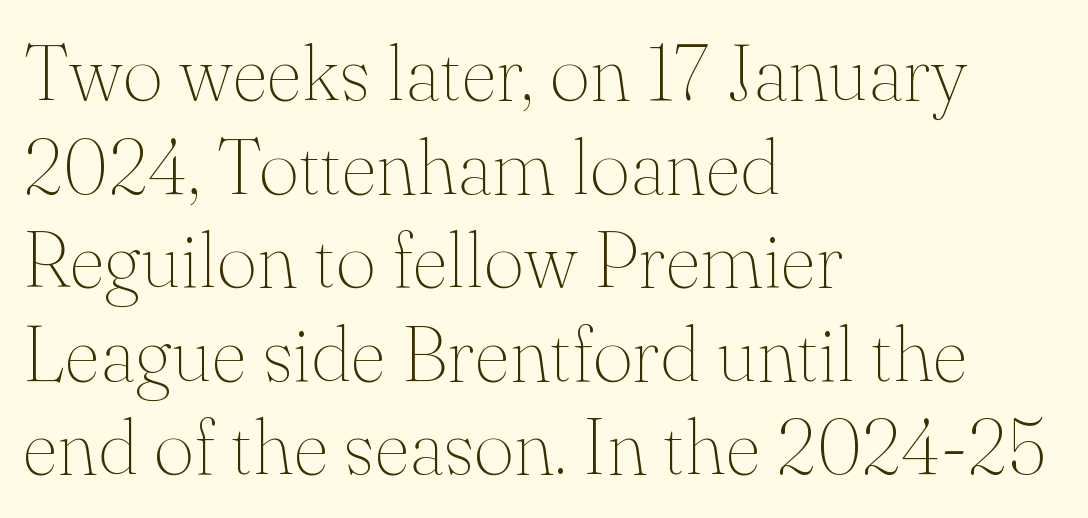
Q: Is the text bold? A: No.
Q: Is the text italic (slanted)? A: No, it is upright.
Q: Is the typeface a serif or a sans-serif typeface? A: Serif.
Q: Is the text underlined? A: No.
Q: How is the paragraph aligned? A: Left-aligned.
Q: Is the spacing between letters normal or unusually wide? A: Normal.
Q: Width (condensed, normal, or wide)? A: Normal.
Q: Stroke contrast? A: Medium.
Q: x-height? A: Small.
Q: Monospaced? A: No.
